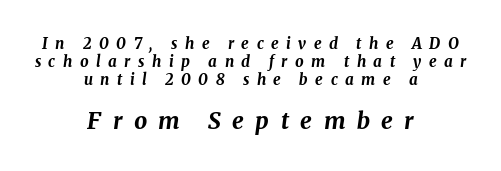
The zone under the glyphs is completely vacant. It's the slanting kind of type. These lines stack symmetrically, like a column narrowing and widening about its center. The lower block of text is set noticeably larger than the block above it. The font is running at its bold setting.
